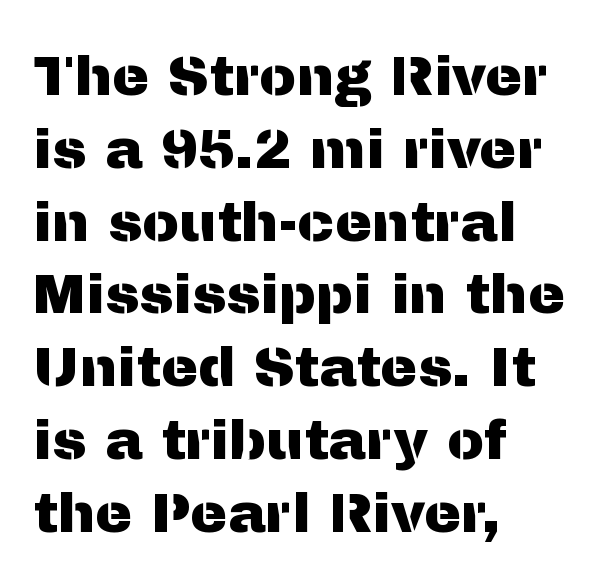
{"serif": "no", "italic": "no", "width": "normal", "stroke_contrast": "medium", "x_height": "medium", "monospaced": "no", "underline": "no", "align": "left", "line_spacing": "normal", "line_spacing_ratio": 1.3, "letter_spacing": "normal", "letter_spacing_em": 0.0, "glyph_px": 56}
